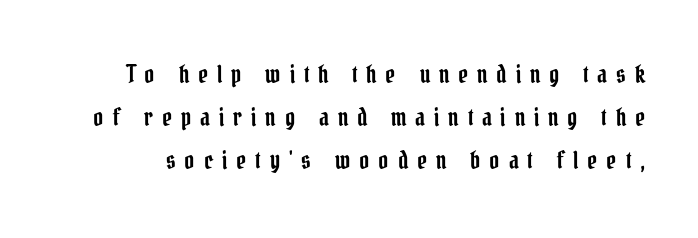
Display-style spreading of the glyphs; the letterfit is very open. The font's upright variant was chosen for this text. The gap between lines stays unmarked.
